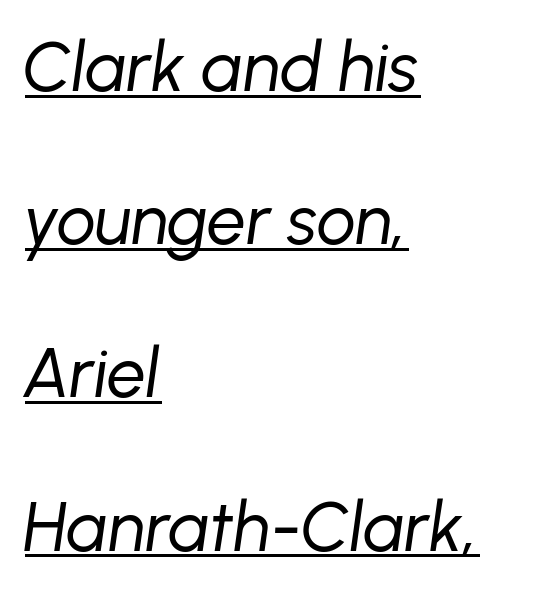
The image shows 69 px regular-weight type, italic (leaning right); set left-aligned, loose line spacing (2.22x), normal letter spacing, underlined; low stroke contrast and a medium x-height.
